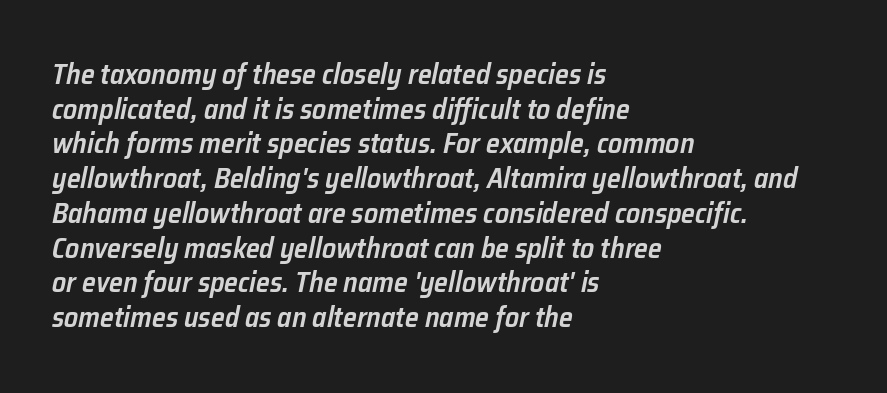
The image shows 28 px semibold type, italic (leaning right); set left-aligned, line spacing 1.24x, normal letter spacing, not underlined; low stroke contrast and a medium x-height.
